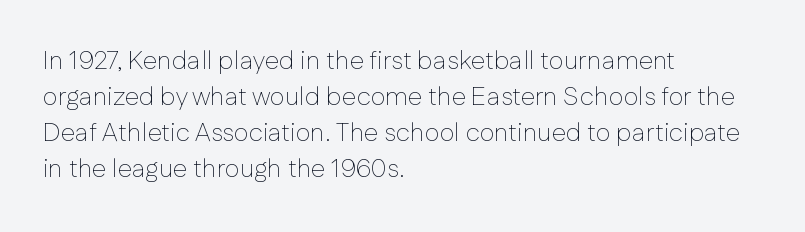
Q: Is the text bold? A: No.
Q: Is the text italic (slanted)? A: No, it is upright.
Q: Is the text underlined? A: No.
Q: How is the paragraph aligned? A: Left-aligned.
Q: Is the spacing between letters normal or unusually wide? A: Normal.
Q: Is the spacing between lines tight, normal or loose? A: Normal.
